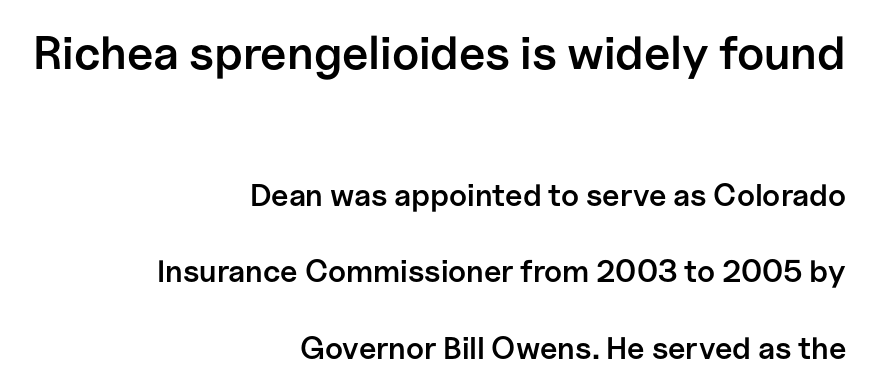
The image shows 47 px semibold sans-serif type, upright; set right-aligned, loose line spacing (2.46x), normal letter spacing, not underlined; the first (top) block is 1.52x larger; low stroke contrast and a medium x-height.
